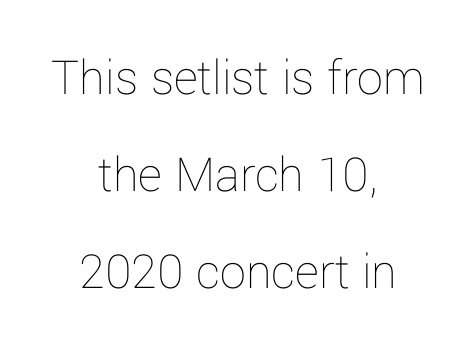
{"italic": "no", "bold": "no", "weight": "thin", "width": "normal", "stroke_contrast": "low", "x_height": "medium", "monospaced": "no", "underline": "no", "align": "center", "line_spacing_ratio": 1.87, "letter_spacing": "normal", "letter_spacing_em": 0.0, "glyph_px": 52}
